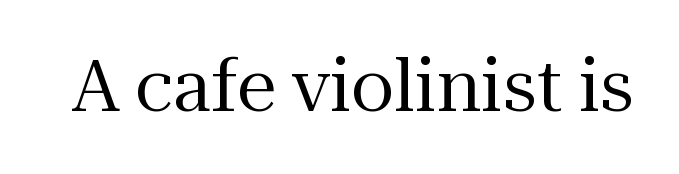
{"serif": "yes", "italic": "no", "bold": "no", "weight": "regular", "width": "normal", "stroke_contrast": "medium", "x_height": "medium", "monospaced": "no", "underline": "no", "letter_spacing": "normal", "letter_spacing_em": 0.0, "glyph_px": 71}
